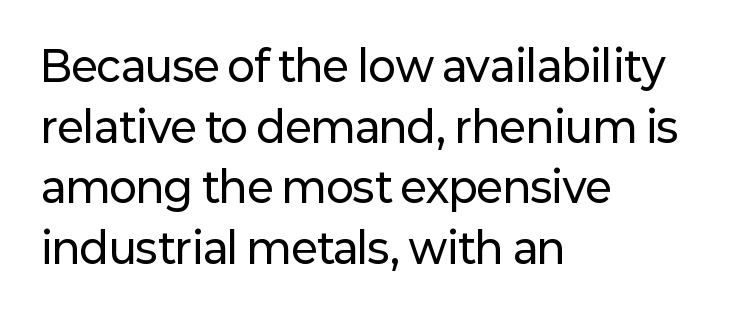
A roman cut, with each character standing at attention. Nothing sits at the stroke ends, so this counts as sans-serif. Just letters on the line, the space beneath them empty. Evenly set lines give the paragraph a standard silhouette. Left-aligned paragraph, ragged on the right. Compared with typical body copy, the letter spacing here is the same.
